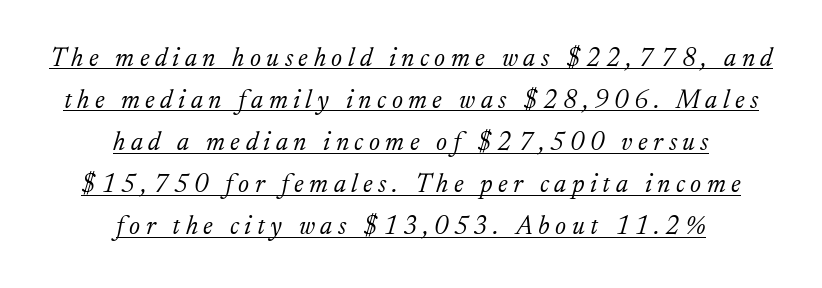
The image shows 26 px text type, italic (leaning right); set centered, normal line spacing (1.62x), unusually wide letter spacing (+0.21 em), underlined.
